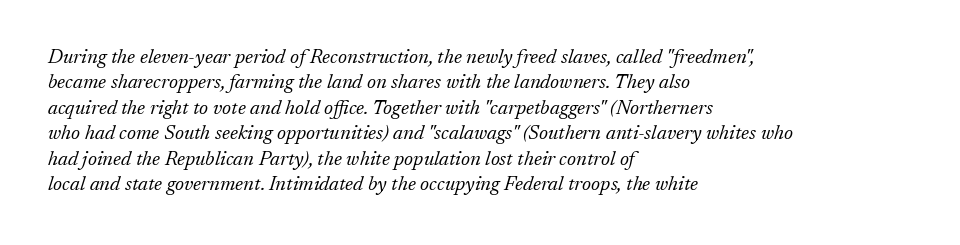
Q: Is the text bold? A: No.
Q: Is the text italic (slanted)? A: Yes, it leans right by about 17 degrees.
Q: Is the text underlined? A: No.
Q: How is the paragraph aligned? A: Left-aligned.
Q: Is the spacing between letters normal or unusually wide? A: Normal.
Q: Is the spacing between lines tight, normal or loose? A: Normal.
